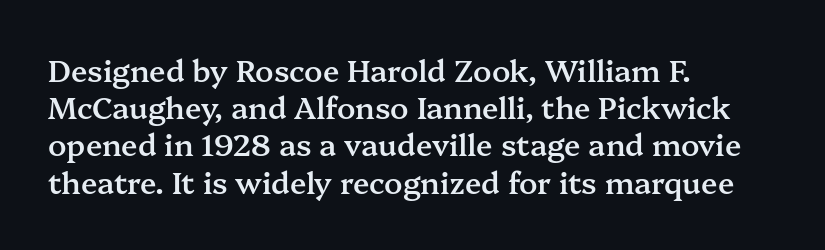
The image shows 30 px semibold serif type, upright; set left-aligned, line spacing 1.24x, normal letter spacing, not underlined; medium stroke contrast and a medium x-height.
